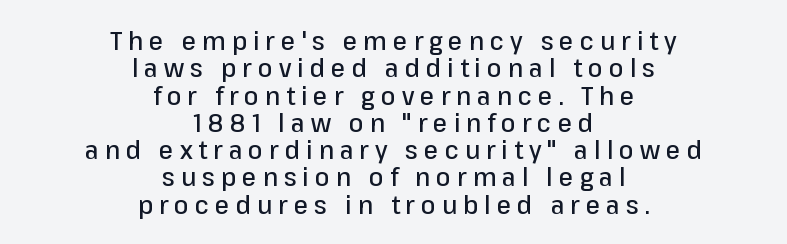
The image shows 26 px text type, upright; set centered, tight line spacing (1.05x), unusually wide letter spacing (+0.23 em), not underlined.
